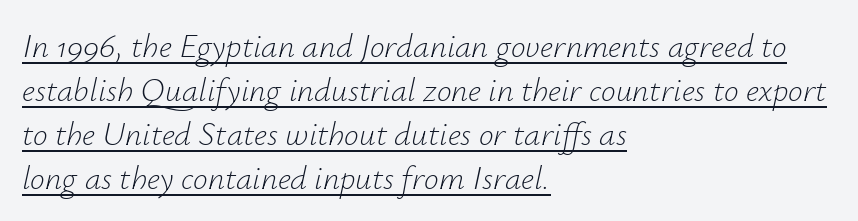
Q: Is the text bold? A: No.
Q: Is the text italic (slanted)? A: Yes, it leans right by about 12 degrees.
Q: Is the text underlined? A: Yes.
Q: How is the paragraph aligned? A: Left-aligned.
Q: Is the spacing between letters normal or unusually wide? A: Normal.
Q: Is the spacing between lines tight, normal or loose? A: Normal.
Q: Width (condensed, normal, or wide)? A: Normal.
Q: Stroke contrast? A: Low.
Q: x-height? A: Small.
Q: Monospaced? A: No.
